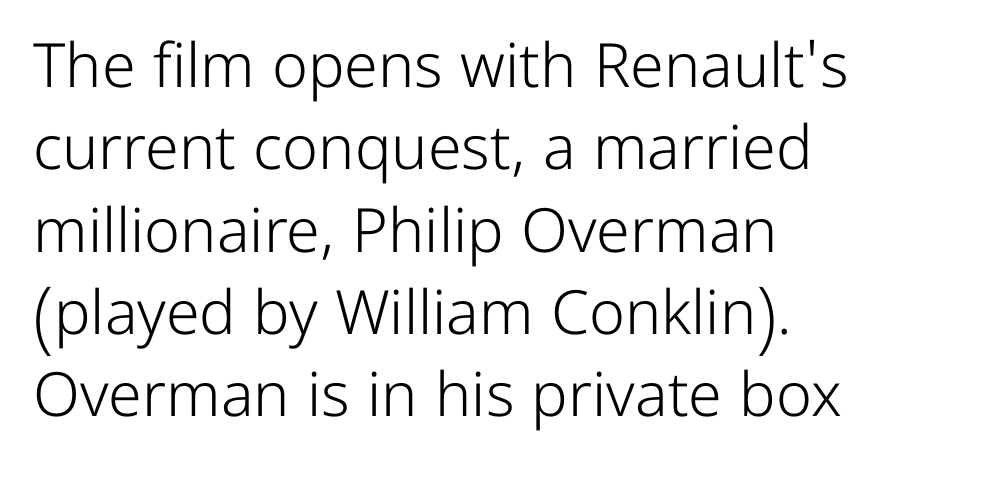
A roman cut, with each character standing at attention. Unmarked baselines from the first word to the last. Short note: letters normally spaced. Summary of vertical rhythm: regular, with standard interline spacing.
